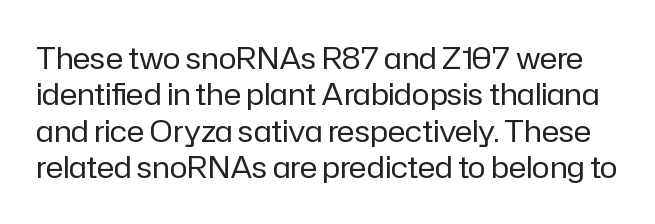
The image shows 30 px regular-weight sans-serif type, upright; set line spacing 1.21x, normal letter spacing, not underlined; low stroke contrast and a medium x-height.
